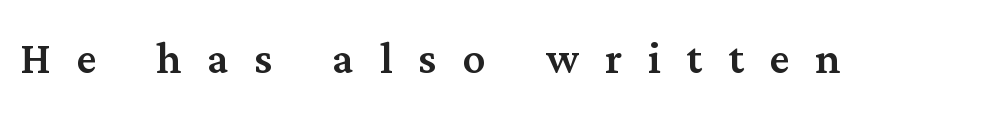
Varying glyph widths throughout — classic text-font behaviour. The gap between lines stays unmarked. The axis of the letterforms is exactly vertical. Observe the serifs anchoring each vertical stroke in this sample. The letters are spread apart with noticeably loose tracking.
